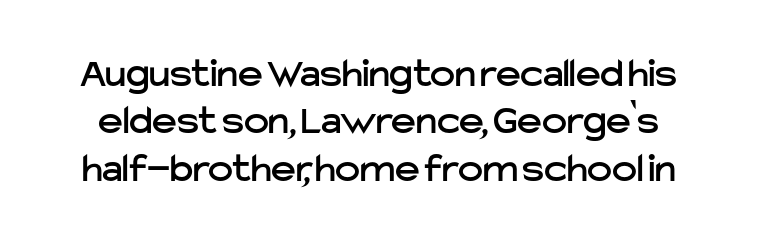
Compared with typical body copy, the letter spacing here is the same. You could not count columns in this text — the font is proportionally spaced. Descenders hang freely into open space. Serifs: no, the terminals of the letterforms are clean.
